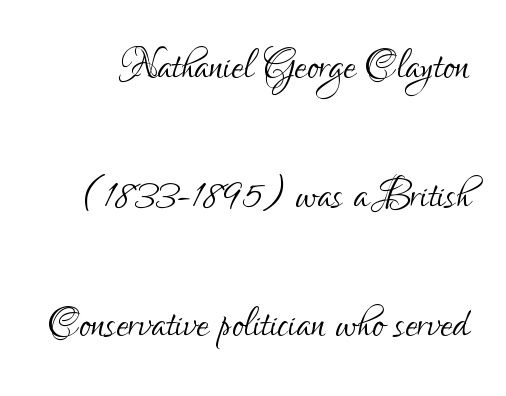
Q: Is the text bold? A: No.
Q: Is the text italic (slanted)? A: Yes.
Q: Is the typeface a serif or a sans-serif typeface? A: Sans-serif.
Q: Is the text underlined? A: No.
Q: Is the spacing between letters normal or unusually wide? A: Normal.
Q: Is the spacing between lines tight, normal or loose? A: Loose.
Q: Width (condensed, normal, or wide)? A: Condensed.
Q: Stroke contrast? A: Low.
Q: x-height? A: Small.
Q: Monospaced? A: No.
